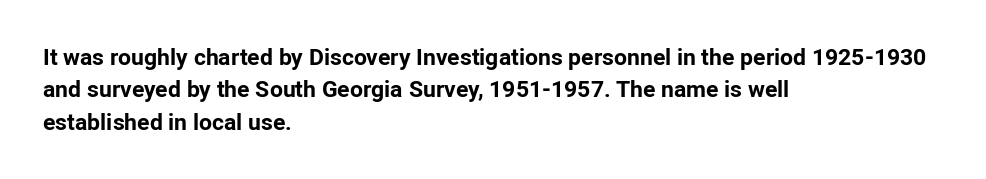
Q: Is the text bold? A: Yes.
Q: Is the text italic (slanted)? A: No, it is upright.
Q: Is the text underlined? A: No.
Q: How is the paragraph aligned? A: Left-aligned.
Q: Is the spacing between letters normal or unusually wide? A: Normal.
Q: Is the spacing between lines tight, normal or loose? A: Normal.
